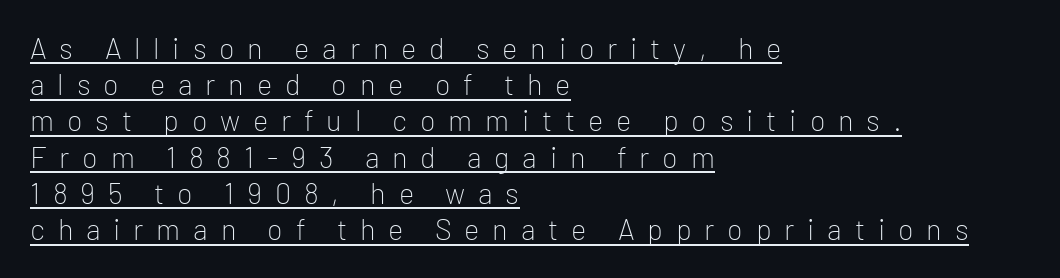
Q: Is the text bold? A: No.
Q: Is the text italic (slanted)? A: No, it is upright.
Q: Is the typeface a serif or a sans-serif typeface? A: Sans-serif.
Q: Is the text underlined? A: Yes.
Q: How is the paragraph aligned? A: Left-aligned.
Q: Is the spacing between letters normal or unusually wide? A: Unusually wide.
Q: Is the spacing between lines tight, normal or loose? A: Normal.
Q: Width (condensed, normal, or wide)? A: Normal.
Q: Stroke contrast? A: Low.
Q: x-height? A: Medium.
Q: Monospaced? A: No.
